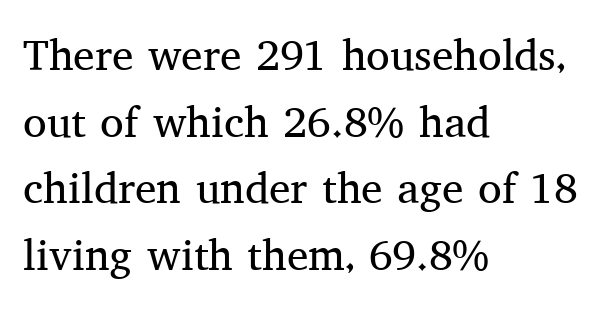
Here the glyphs are tracked normally, forming tight word shapes. The rendering shows small feet on the letterforms — a serif design. The font sits on the lighter half of the weight spectrum, regular included. The rendering uses natural spacing where letterforms have individual widths. This is roman type, the default non-slanted kind. Which margin do the lines hug? The left one — the right edge is uneven.
